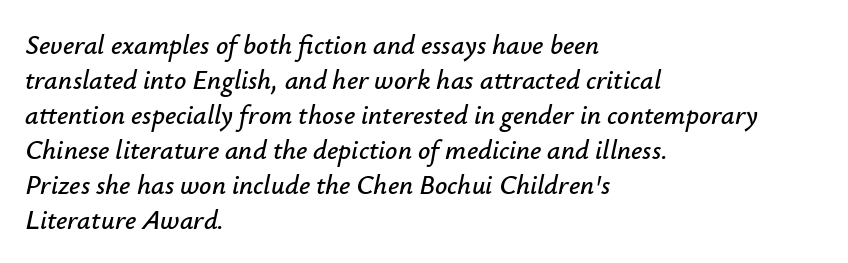
{"italic": "yes", "lean": "right", "slant_degrees": 12, "underline": "no", "align": "left", "line_spacing": "normal", "line_spacing_ratio": 1.3, "letter_spacing": "normal", "letter_spacing_em": 0.0, "glyph_px": 27}
